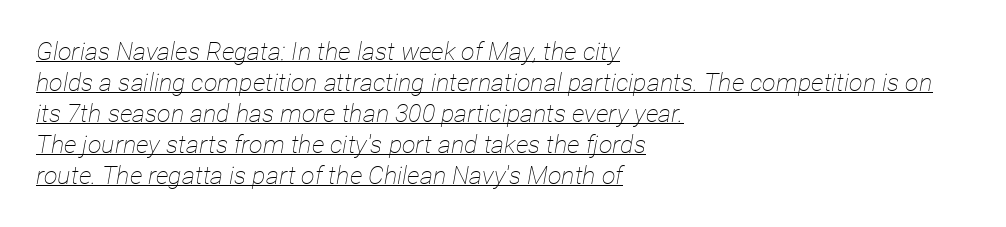
The image shows 25 px text type, italic (leaning right); set left-aligned, line spacing 1.24x, normal letter spacing, underlined.
